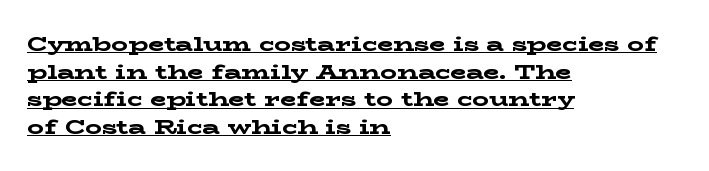
The image shows 21 px bold type, upright; set left-aligned, normal line spacing (1.32x), normal letter spacing, underlined.
